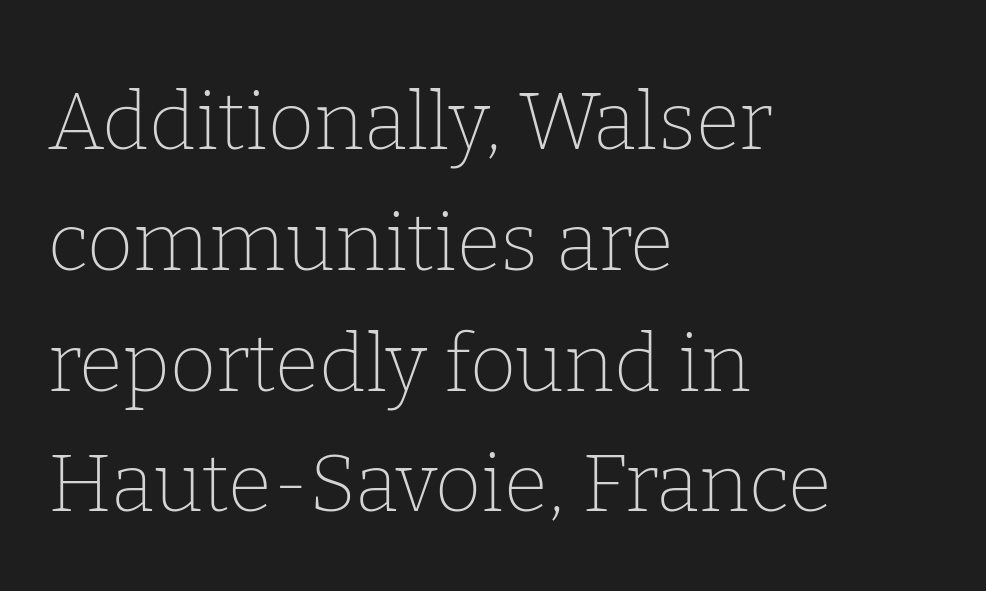
Q: Is the text bold? A: No.
Q: Is the text italic (slanted)? A: No, it is upright.
Q: Is the typeface a serif or a sans-serif typeface? A: Serif.
Q: Is the text underlined? A: No.
Q: How is the paragraph aligned? A: Left-aligned.
Q: Is the spacing between letters normal or unusually wide? A: Normal.
Q: Is the spacing between lines tight, normal or loose? A: Normal.
Q: Width (condensed, normal, or wide)? A: Normal.
Q: Stroke contrast? A: Low.
Q: x-height? A: Medium.
Q: Monospaced? A: No.
